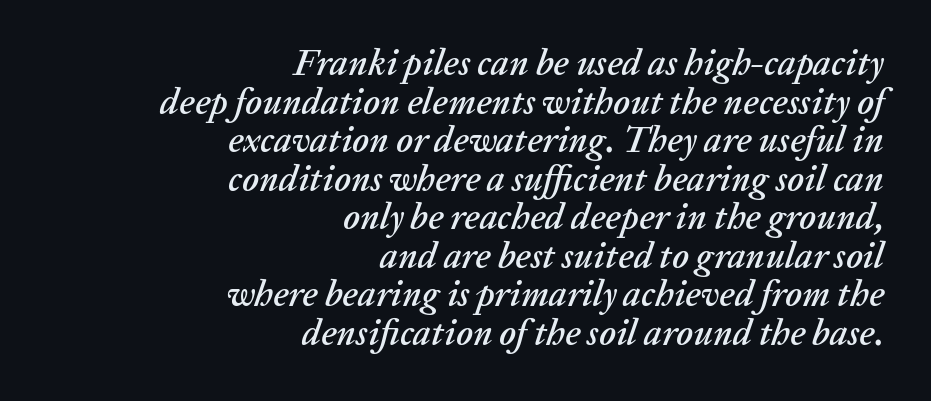
Q: Is the text italic (slanted)? A: Yes, it leans right by about 20 degrees.
Q: Is the text underlined? A: No.
Q: How is the paragraph aligned? A: Right-aligned.
Q: Is the spacing between letters normal or unusually wide? A: Normal.
Q: Is the spacing between lines tight, normal or loose? A: Tight.
Q: Width (condensed, normal, or wide)? A: Normal.
Q: Stroke contrast? A: Low.
Q: x-height? A: Medium.
Q: Monospaced? A: No.
